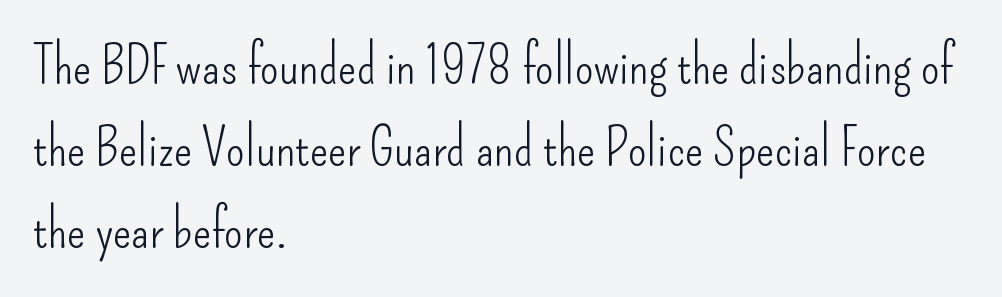
{"serif": "no", "italic": "no", "bold": "no", "weight": "light", "width": "condensed", "stroke_contrast": "low", "x_height": "small", "monospaced": "no", "underline": "no", "align": "left", "line_spacing": "normal", "line_spacing_ratio": 1.52, "letter_spacing": "normal", "letter_spacing_em": 0.0, "glyph_px": 54}
